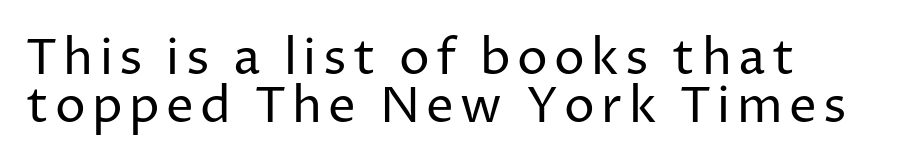
One-word summary of the alignment: left. Is this a fixed-width face? No — the glyphs have proportional, varying widths. Letters have the restrained weight of plain body copy at most. Check under the words: just untouched page. Style check: upright.
